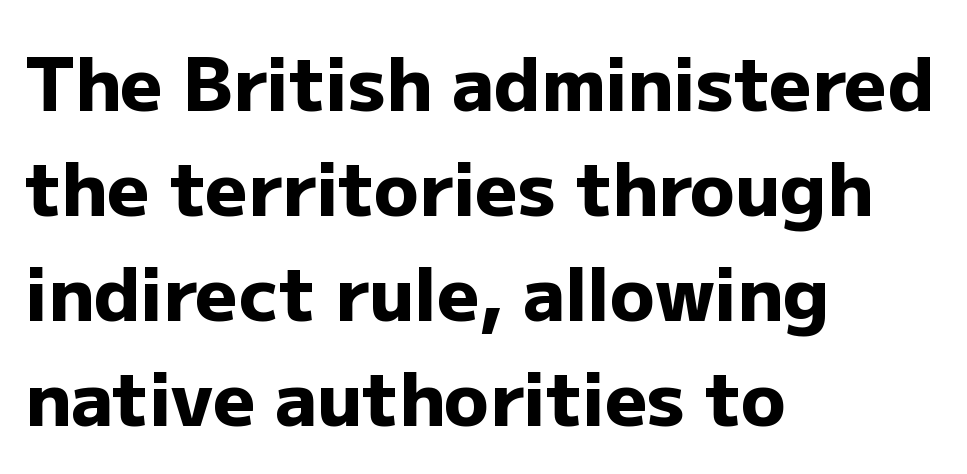
The image shows 74 px heavy sans-serif type, upright; set left-aligned, normal line spacing (1.42x), normal letter spacing, not underlined; low stroke contrast and a medium x-height.
